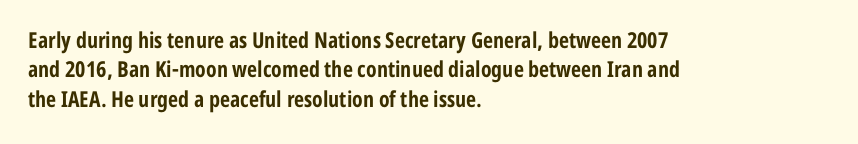
Every character sits straight up, as roman type does. Visually the block forms a straight wall on the left and a jagged coastline on the right. I'd describe the lettering as bold — thick and assertive. Unmarked baselines from the first word to the last.
